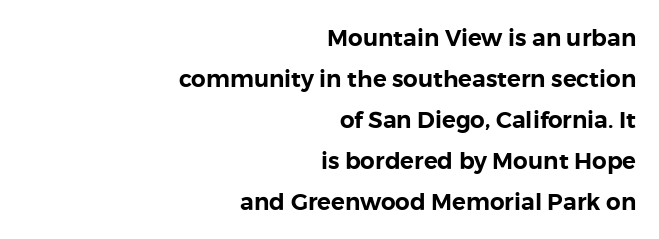
Here the glyphs are tracked normally, forming tight word shapes. Quick note: not italic, upright. Line ends are locked; line starts wander. The zone under the glyphs is completely vacant.
